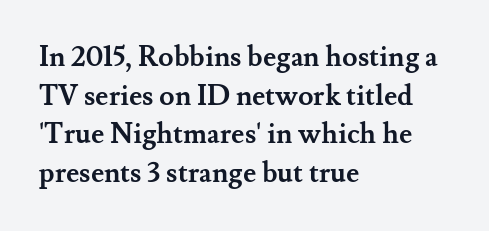
Q: Is the text bold? A: Yes.
Q: Is the text italic (slanted)? A: No, it is upright.
Q: Is the typeface a serif or a sans-serif typeface? A: Serif.
Q: Is the text underlined? A: No.
Q: How is the paragraph aligned? A: Left-aligned.
Q: Is the spacing between letters normal or unusually wide? A: Normal.
Q: Is the spacing between lines tight, normal or loose? A: Normal.
Q: Width (condensed, normal, or wide)? A: Normal.
Q: Stroke contrast? A: Medium.
Q: x-height? A: Small.
Q: Monospaced? A: No.
